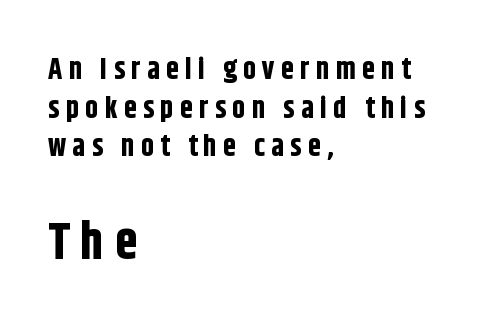
The image shows 51 px bold, condensed sans-serif type, upright; set left-aligned, normal line spacing (1.33x), unusually wide letter spacing (+0.22 em), not underlined; the second (bottom) block is 1.76x larger; low stroke contrast and a large x-height.
